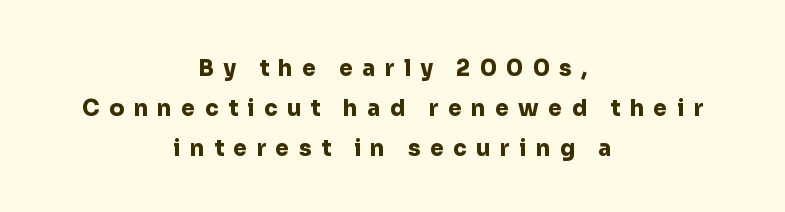
The image shows 22 px bold type, upright; set centered, line spacing 1.81x, unusually wide letter spacing (+0.43 em), not underlined.
